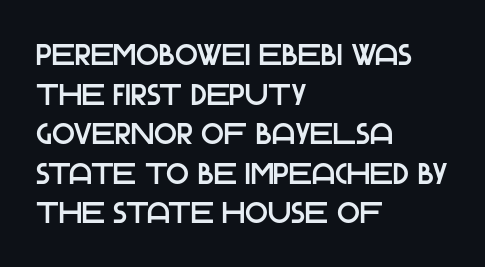
Q: Is the text italic (slanted)? A: No, it is upright.
Q: Is the typeface a serif or a sans-serif typeface? A: Sans-serif.
Q: Is the text underlined? A: No.
Q: How is the paragraph aligned? A: Left-aligned.
Q: Is the spacing between letters normal or unusually wide? A: Normal.
Q: Is the spacing between lines tight, normal or loose? A: Normal.
Q: Width (condensed, normal, or wide)? A: Normal.
Q: Stroke contrast? A: Low.
Q: x-height? A: Large.
Q: Monospaced? A: No.
